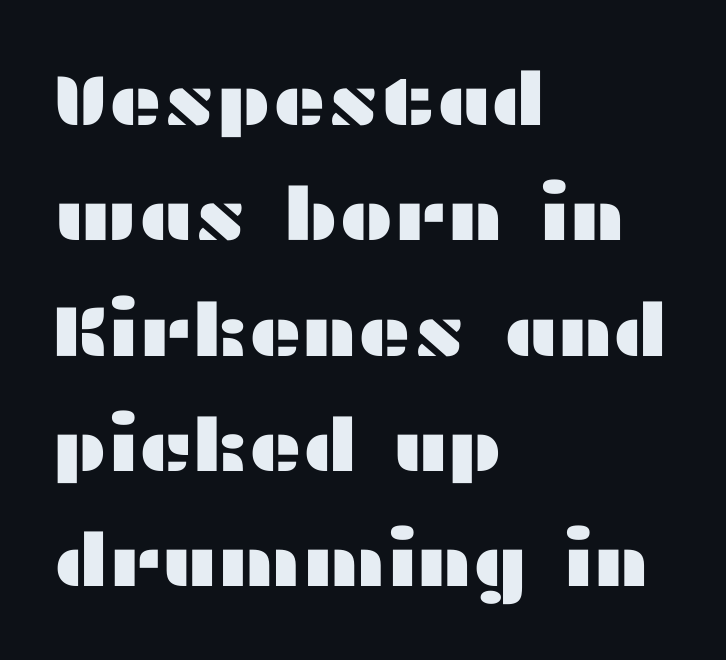
Q: Is the text italic (slanted)? A: No, it is upright.
Q: Is the typeface a serif or a sans-serif typeface? A: Sans-serif.
Q: Is the text underlined? A: No.
Q: How is the paragraph aligned? A: Left-aligned.
Q: Is the spacing between letters normal or unusually wide? A: Normal.
Q: Is the spacing between lines tight, normal or loose? A: Normal.
Q: Width (condensed, normal, or wide)? A: Wide.
Q: Stroke contrast? A: Medium.
Q: x-height? A: Medium.
Q: Monospaced? A: No.
